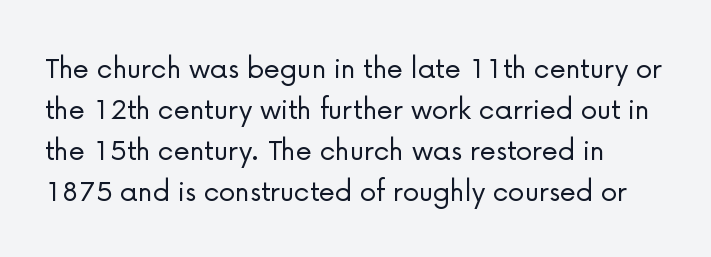
{"serif": "no", "italic": "no", "bold": "no", "weight": "light", "width": "normal", "stroke_contrast": "low", "x_height": "medium", "monospaced": "no", "underline": "no", "line_spacing_ratio": 1.24, "letter_spacing": "normal", "letter_spacing_em": 0.0, "glyph_px": 33}
